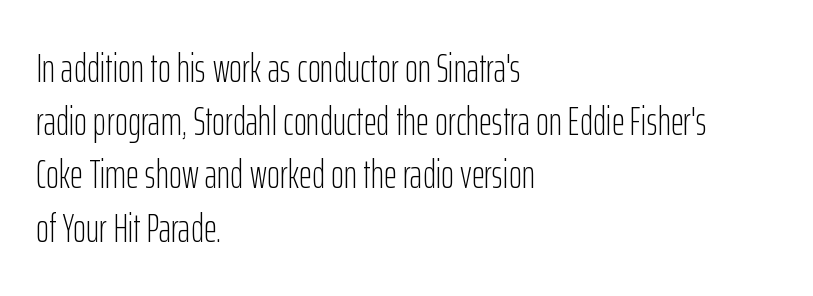
The image shows 40 px light, condensed sans-serif type, upright; set left-aligned, normal line spacing (1.33x), normal letter spacing, not underlined; low stroke contrast and a medium x-height.
